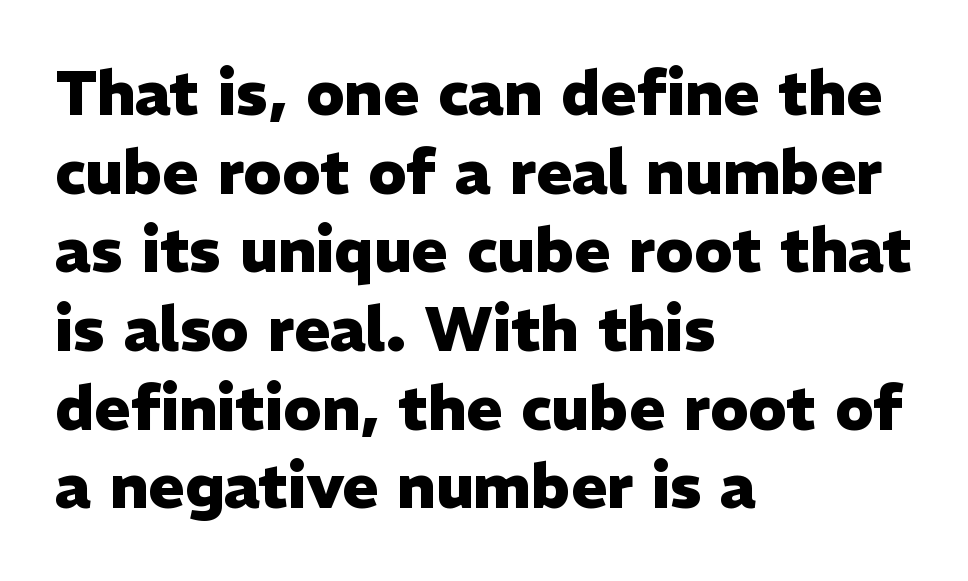
The image shows 61 px heavy sans-serif type, upright; set left-aligned, normal line spacing (1.29x), normal letter spacing, not underlined; low stroke contrast and a medium x-height.
